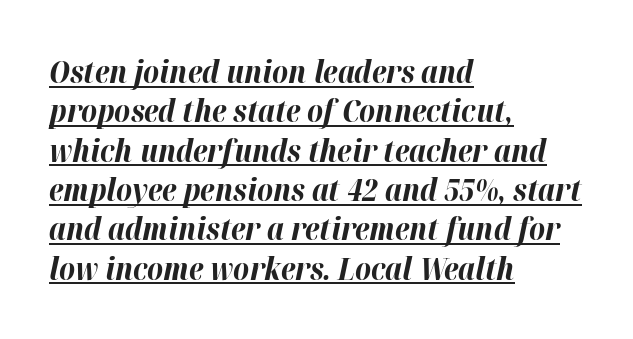
{"italic": "yes", "lean": "right", "slant_degrees": 12, "bold": "yes", "weight": "bold", "width": "normal", "stroke_contrast": "high", "x_height": "medium", "monospaced": "no", "underline": "yes", "align": "left", "line_spacing": "normal", "line_spacing_ratio": 1.27, "letter_spacing": "normal", "letter_spacing_em": 0.0, "glyph_px": 31}
